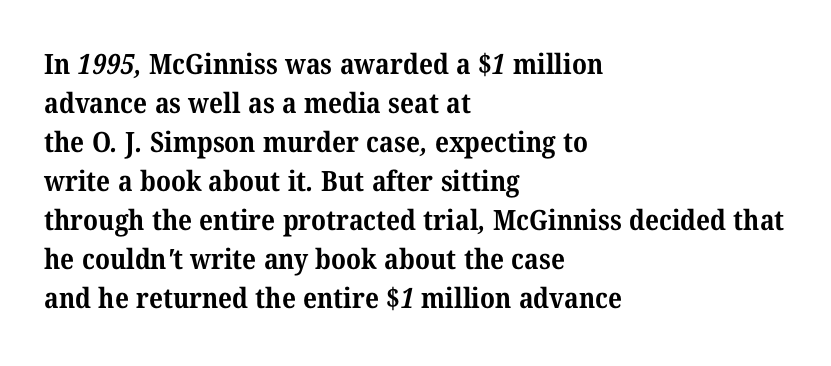
Q: Is the text bold? A: Yes.
Q: Is the typeface a serif or a sans-serif typeface? A: Serif.
Q: Is the text underlined? A: No.
Q: How is the paragraph aligned? A: Left-aligned.
Q: Is the spacing between letters normal or unusually wide? A: Normal.
Q: Is the spacing between lines tight, normal or loose? A: Normal.
Q: Width (condensed, normal, or wide)? A: Normal.
Q: Stroke contrast? A: Medium.
Q: x-height? A: Medium.
Q: Monospaced? A: No.
